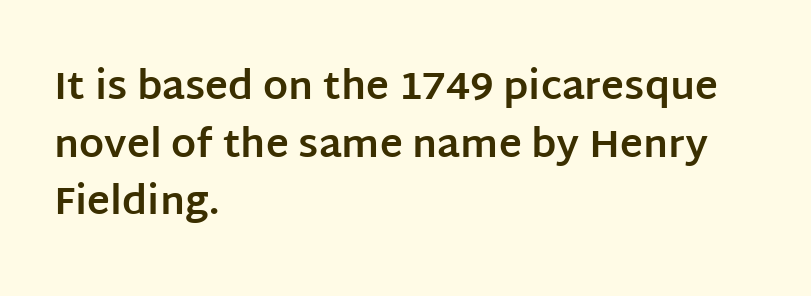
A sans-serif font was chosen for this passage. Proportional: the letters do not fall into vertical columns. Look at the stroke-to-counter ratio: heavy, a bold. Rendered with straight, roman letterforms. Between one letter and the next there's only the usual sliver of space.
